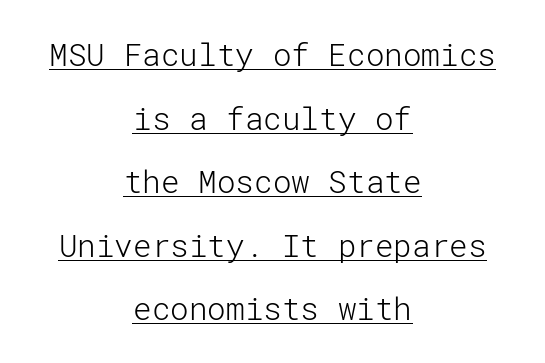
There is no visible air inserted between adjacent glyphs. Think standard paragraph weight, or any step lighter than that. Underlined type. The lettering stays uniformly vertical, giving the passage a roman look. The setting favours the middle, as headings and verse often do.
